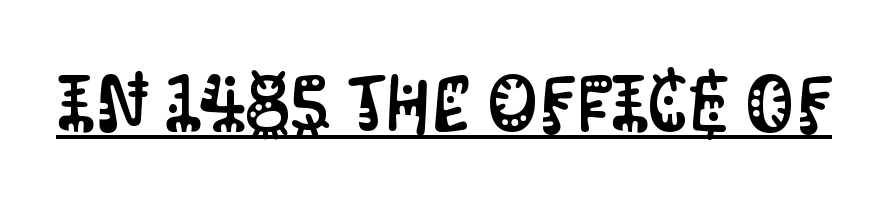
This sample uses an upright cut, with every glyph sitting square on the baseline. Nothing unusual about the tracking: characters are spaced as the font intends. Like a heading marked for emphasis, these lines bear an underscore. The letters advance in unequal steps, a hallmark of proportional type.
